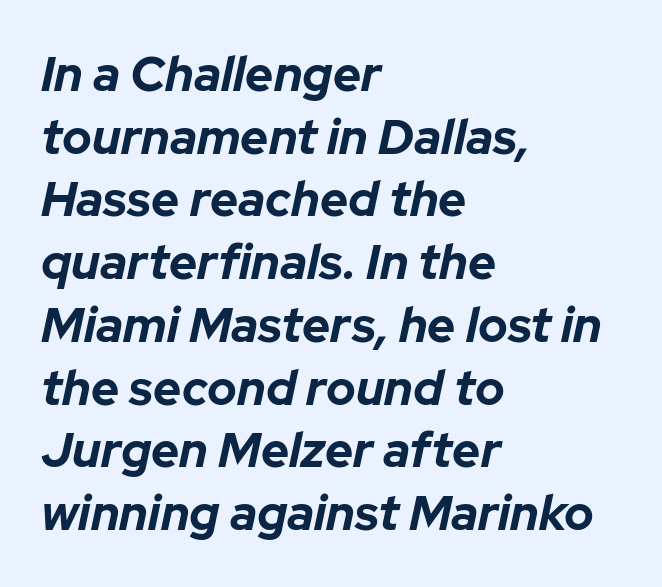
{"italic": "yes", "lean": "right", "slant_degrees": 12, "bold": "yes", "weight": "bold", "width": "normal", "stroke_contrast": "low", "x_height": "medium", "monospaced": "no", "underline": "no", "align": "left", "line_spacing": "normal", "line_spacing_ratio": 1.28, "letter_spacing": "normal", "letter_spacing_em": 0.0, "glyph_px": 49}
